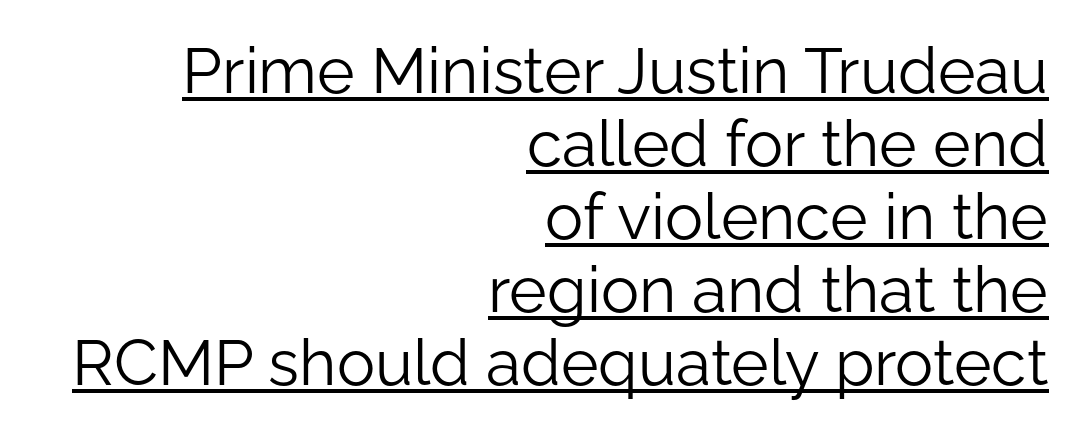
The image shows 64 px light sans-serif type, upright; set right-aligned, tight line spacing (1.14x), normal letter spacing, underlined; low stroke contrast and a medium x-height.
